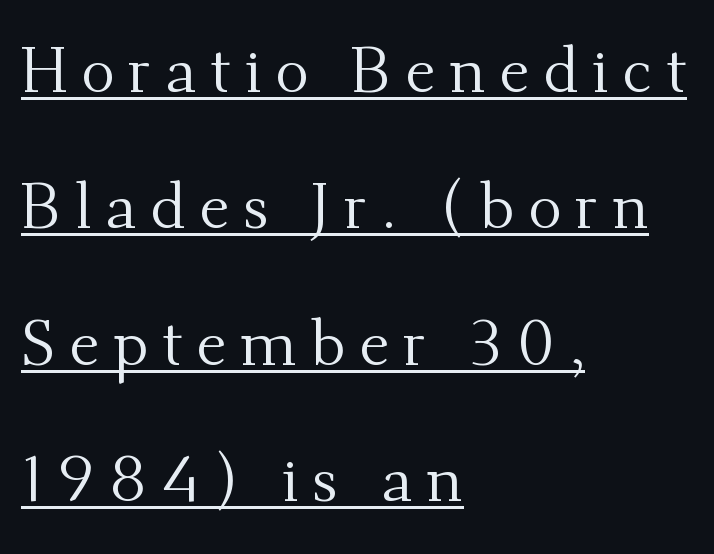
The image shows 64 px regular-weight serif type, upright; set left-aligned, loose line spacing (2.13x), unusually wide letter spacing (+0.21 em), underlined; medium stroke contrast and a small x-height.
